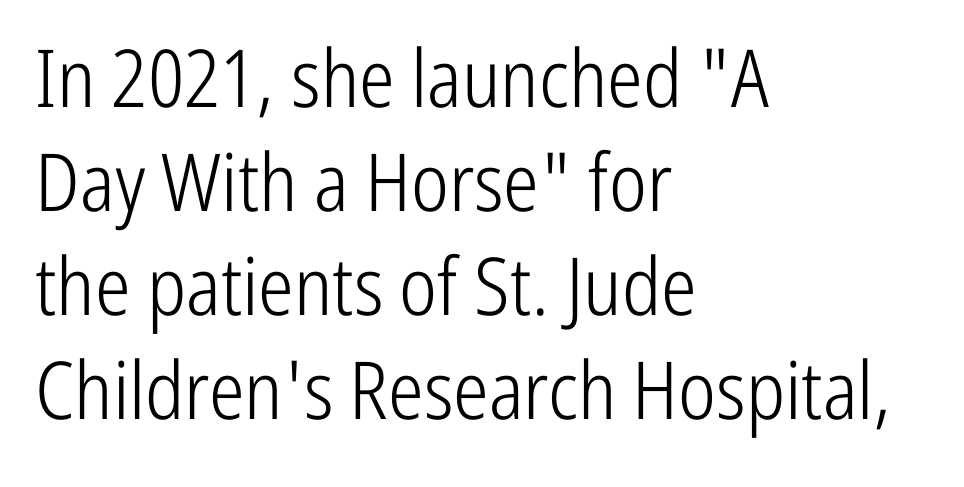
The image shows 80 px light, condensed sans-serif type, upright; set left-aligned, normal line spacing (1.3x), normal letter spacing, not underlined; low stroke contrast and a medium x-height.
